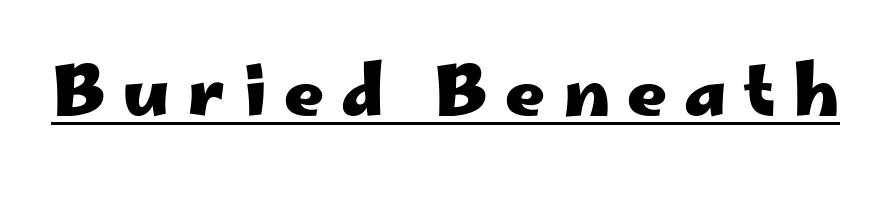
The image shows 69 px heavy, wide sans-serif type, upright; set unusually wide letter spacing (+0.25 em), underlined; low stroke contrast and a small x-height.
